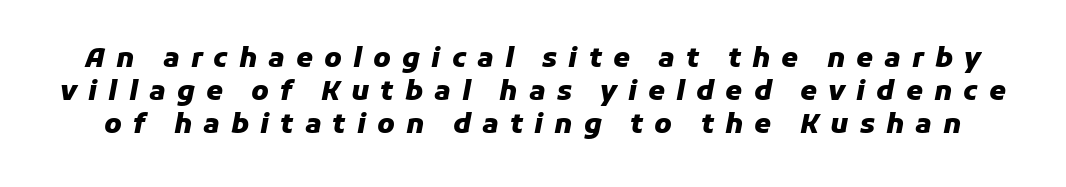
The image shows 27 px bold type, italic (leaning right); set line spacing 1.23x, unusually wide letter spacing (+0.41 em), not underlined.
